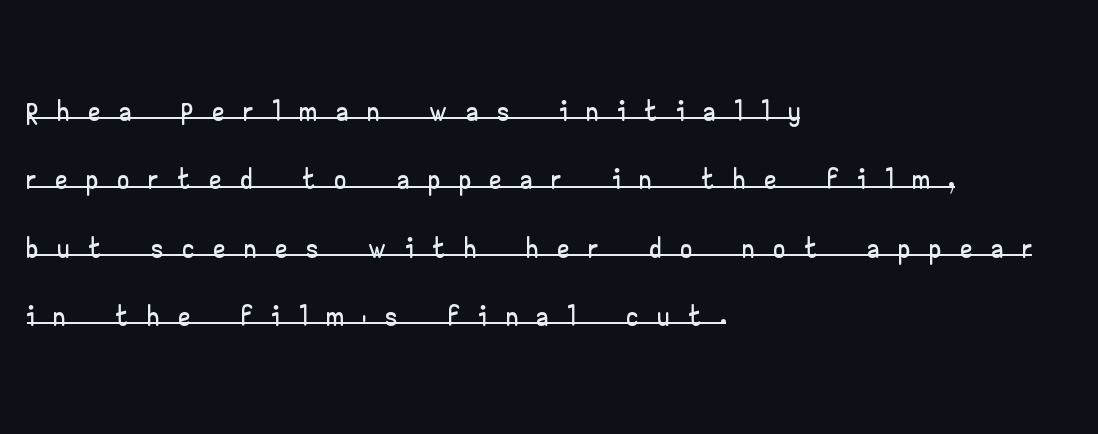
Is this a fixed-width face? No — the glyphs have proportional, varying widths. The face used here appears with an underline applied. Is this a sans? Yes — the strokes have no serifs. Is the letter spacing exaggerated? Yes — the characters are pushed far apart.
